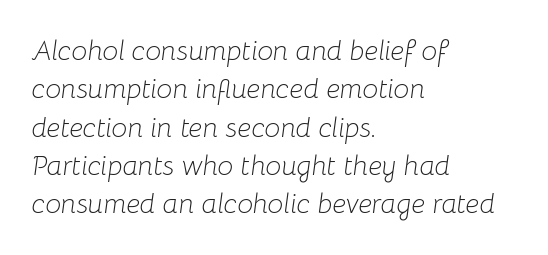
Q: Is the text bold? A: No.
Q: Is the text italic (slanted)? A: Yes, it leans right by about 8 degrees.
Q: Is the text underlined? A: No.
Q: How is the paragraph aligned? A: Left-aligned.
Q: Is the spacing between letters normal or unusually wide? A: Normal.
Q: Is the spacing between lines tight, normal or loose? A: Normal.
Q: Width (condensed, normal, or wide)? A: Normal.
Q: Stroke contrast? A: Low.
Q: x-height? A: Medium.
Q: Monospaced? A: No.
